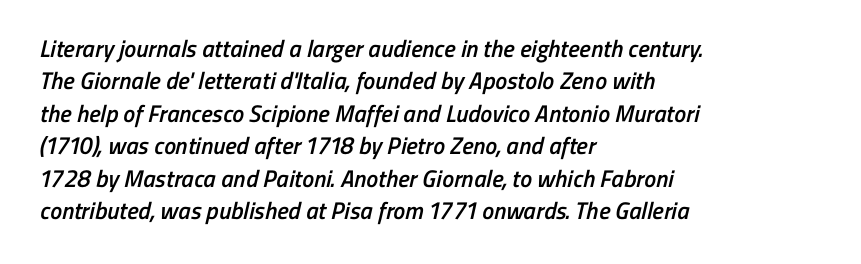
Students, observe: this is what conventionally led text looks like. The lines in this sample share a left origin and differ only in where they stop. The space beneath each line is pristine and unruled. Bold? Not quite — semibold, heavier than regular but stopping short.
